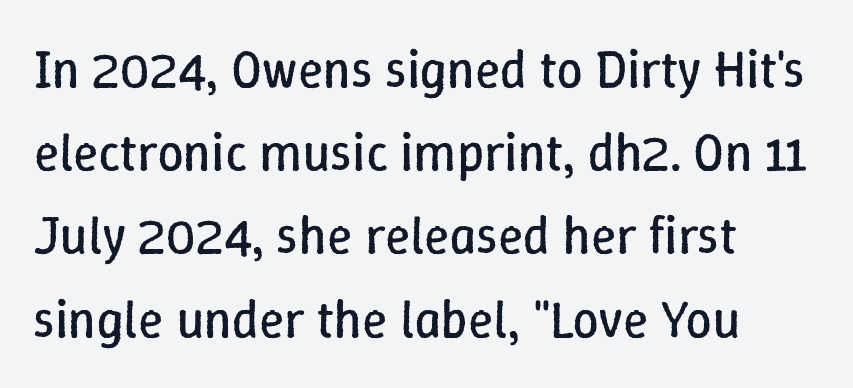
{"italic": "no", "bold": "no", "weight": "regular", "width": "normal", "stroke_contrast": "low", "x_height": "medium", "monospaced": "no", "underline": "no", "align": "left", "line_spacing": "normal", "line_spacing_ratio": 1.6, "letter_spacing": "normal", "letter_spacing_em": 0.0, "glyph_px": 52}
